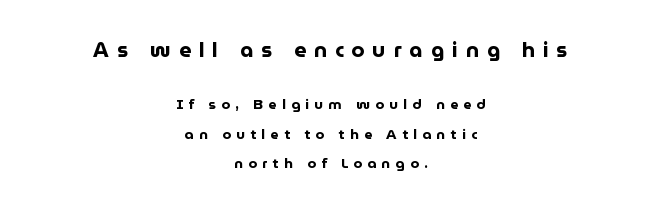
{"italic": "no", "bold": "yes", "underline": "no", "align": "center", "line_spacing": "loose", "line_spacing_ratio": 2.08, "letter_spacing": "wide", "letter_spacing_em": 0.38, "larger_block": "first", "size_ratio": 1.5, "glyph_px": 21}
